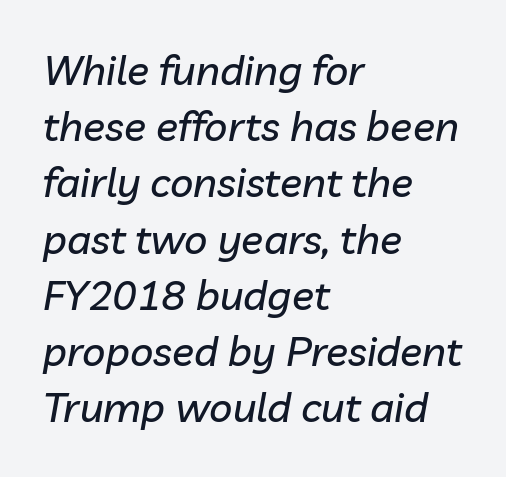
{"italic": "yes", "lean": "right", "slant_degrees": 10, "width": "normal", "stroke_contrast": "low", "x_height": "medium", "monospaced": "no", "underline": "no", "align": "left", "line_spacing": "normal", "line_spacing_ratio": 1.37, "letter_spacing": "normal", "letter_spacing_em": 0.0, "glyph_px": 41}
